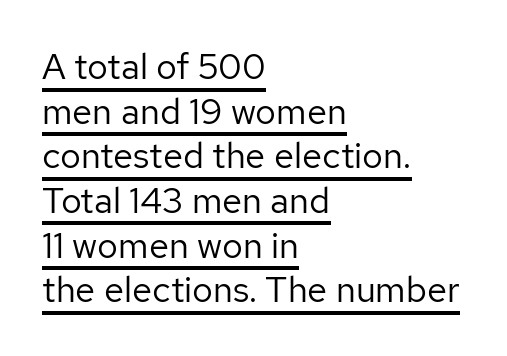
{"serif": "no", "italic": "no", "bold": "no", "weight": "regular", "width": "normal", "stroke_contrast": "low", "x_height": "medium", "monospaced": "no", "underline": "yes", "align": "left", "line_spacing_ratio": 1.24, "letter_spacing": "normal", "letter_spacing_em": 0.0, "glyph_px": 36}
